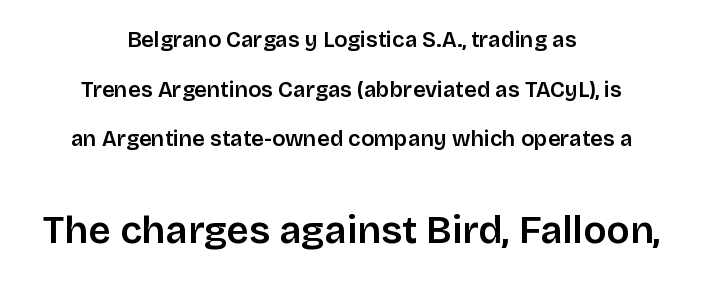
Widely set lines give the paragraph a tall, airy silhouette. You can tell it's not italic because the verticals are truly vertical. Character size in the trailing block exceeds that of the leading block. The passage shown is typed in a proportional face where columns would drift. Alignment: centered.
